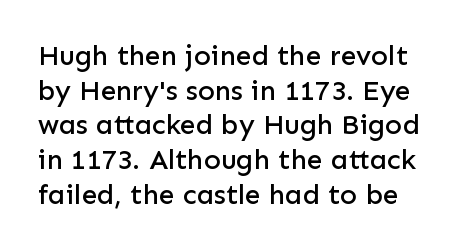
The image shows 28 px sans-serif type, upright; set line spacing 1.24x, normal letter spacing, not underlined; low stroke contrast and a medium x-height.
